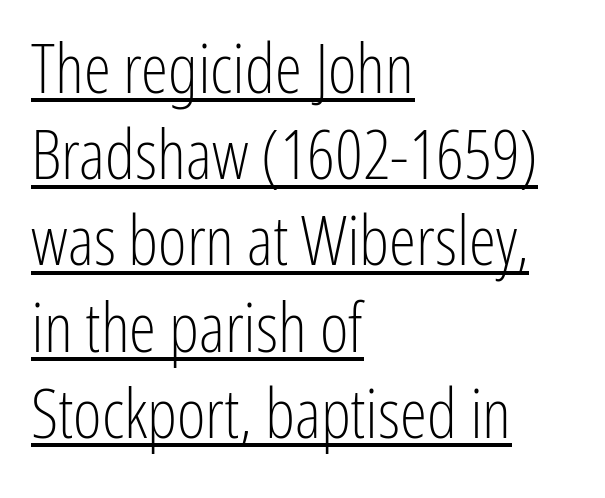
The image shows 69 px light, condensed sans-serif type, upright; set left-aligned, normal line spacing (1.25x), normal letter spacing, underlined; low stroke contrast and a medium x-height.
